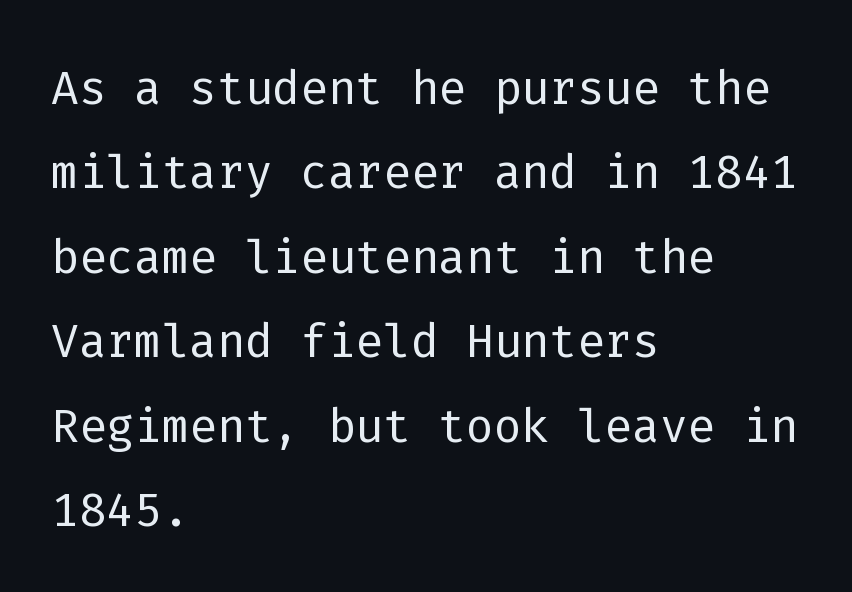
Evenly set lines give the paragraph a standard silhouette. Think of a typewriter: that constant character pitch is what you see here. No heavy texture on the line: the type isn't bold. The paragraph shown leans on its left margin. The letters stand upright; this is a roman face. This rendering features lettering with no underline.
